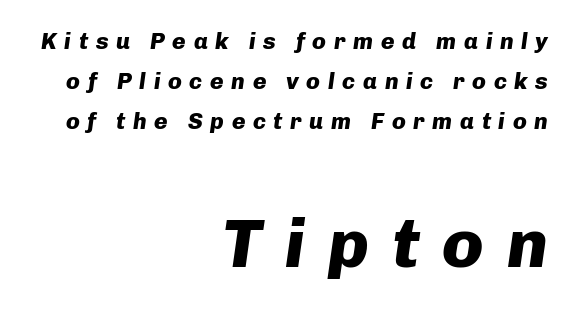
The image shows 69 px heavy type, italic (leaning right); set right-aligned, line spacing 1.73x, unusually wide letter spacing (+0.33 em), not underlined; the second (bottom) block is 3.0x larger; low stroke contrast and a medium x-height.
